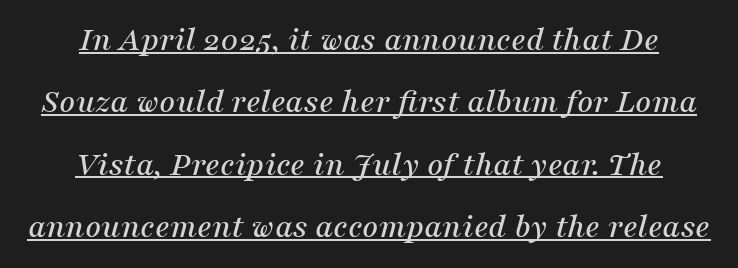
{"serif": "yes", "italic": "yes", "lean": "right", "slant_degrees": 16, "width": "normal", "stroke_contrast": "medium", "x_height": "medium", "monospaced": "no", "underline": "yes", "align": "center", "line_spacing_ratio": 1.78, "letter_spacing": "normal", "letter_spacing_em": 0.0, "glyph_px": 35}
